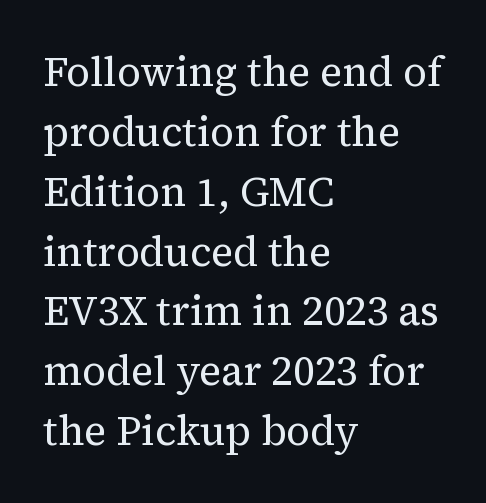
{"serif": "yes", "italic": "no", "bold": "no", "weight": "regular", "width": "normal", "stroke_contrast": "medium", "x_height": "medium", "monospaced": "no", "underline": "no", "align": "left", "line_spacing": "normal", "line_spacing_ratio": 1.46, "letter_spacing": "normal", "letter_spacing_em": 0.0, "glyph_px": 41}
